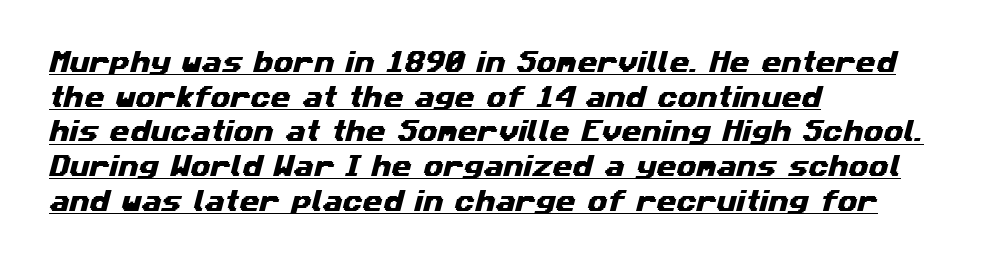
The rendered words wear a rule along their underside. The designer left line spacing at the default. Casual observation: everything's shoved over to the left. The letterforms sit shoulder to shoulder at normal distance.
